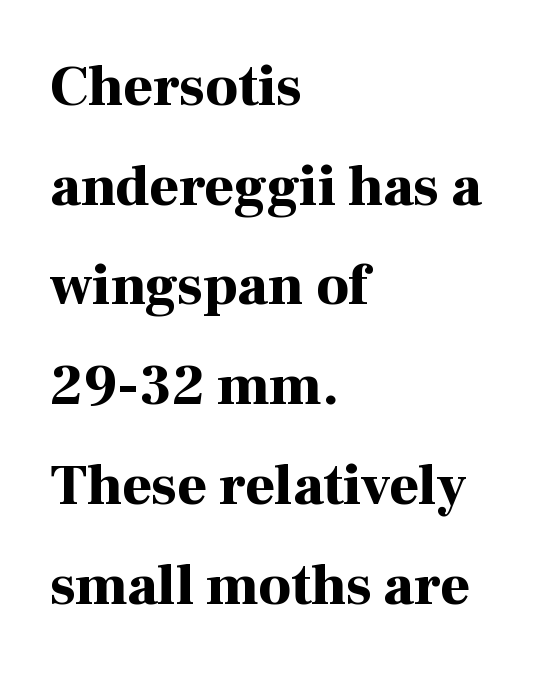
{"serif": "yes", "italic": "no", "bold": "yes", "weight": "bold", "width": "normal", "stroke_contrast": "high", "x_height": "medium", "monospaced": "no", "underline": "no", "align": "left", "line_spacing_ratio": 1.75, "letter_spacing": "normal", "letter_spacing_em": 0.0, "glyph_px": 57}
